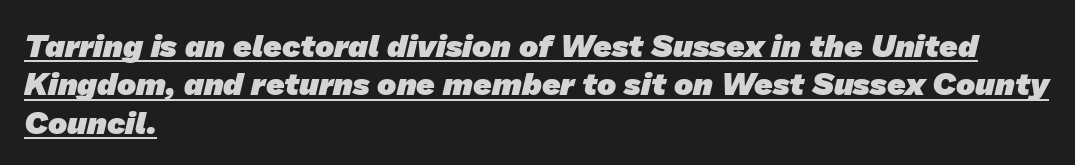
The image shows 32 px heavy sans-serif type; set left-aligned, line spacing 1.2x, normal letter spacing, underlined; low stroke contrast and a medium x-height.
